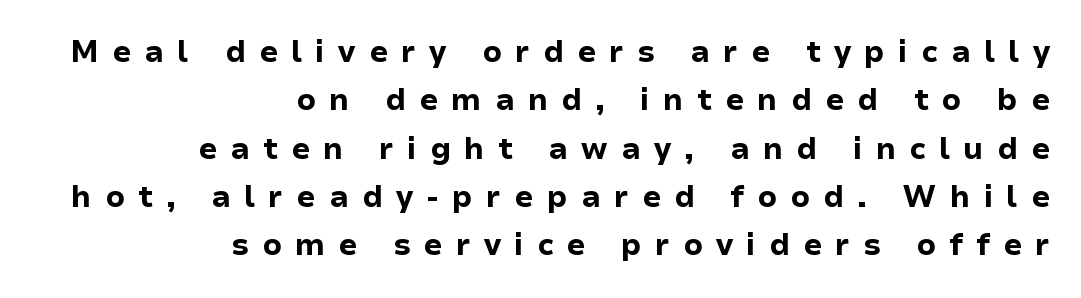
The image shows 30 px bold sans-serif type, upright; set right-aligned, normal line spacing (1.61x), unusually wide letter spacing (+0.44 em), not underlined; low stroke contrast and a medium x-height.
